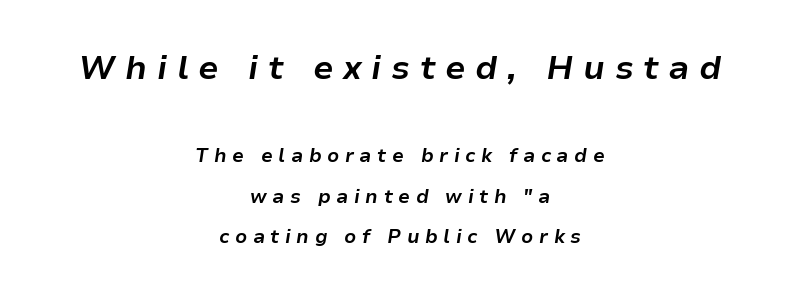
The image shows 33 px bold type, italic (leaning right); set centered, loose line spacing (2.14x), unusually wide letter spacing (+0.29 em), not underlined; the first (top) block is 1.74x larger; low stroke contrast and a medium x-height.
